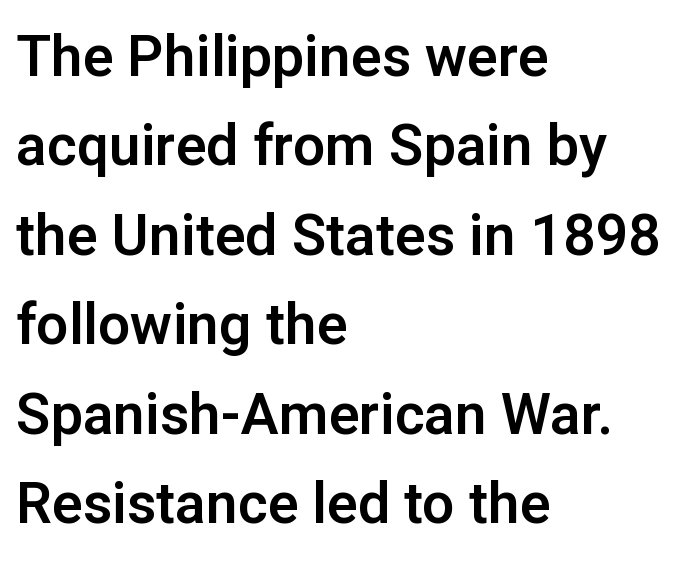
Q: Is the text italic (slanted)? A: No, it is upright.
Q: Is the typeface a serif or a sans-serif typeface? A: Sans-serif.
Q: Is the text underlined? A: No.
Q: How is the paragraph aligned? A: Left-aligned.
Q: Is the spacing between letters normal or unusually wide? A: Normal.
Q: Is the spacing between lines tight, normal or loose? A: Normal.
Q: Width (condensed, normal, or wide)? A: Normal.
Q: Stroke contrast? A: Low.
Q: x-height? A: Medium.
Q: Monospaced? A: No.
